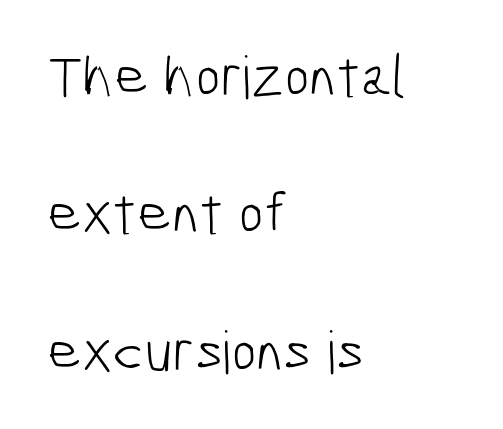
Q: Is the text bold? A: No.
Q: Is the typeface a serif or a sans-serif typeface? A: Sans-serif.
Q: Is the text underlined? A: No.
Q: How is the paragraph aligned? A: Left-aligned.
Q: Is the spacing between letters normal or unusually wide? A: Normal.
Q: Is the spacing between lines tight, normal or loose? A: Loose.
Q: Width (condensed, normal, or wide)? A: Condensed.
Q: Stroke contrast? A: Low.
Q: x-height? A: Medium.
Q: Monospaced? A: No.
